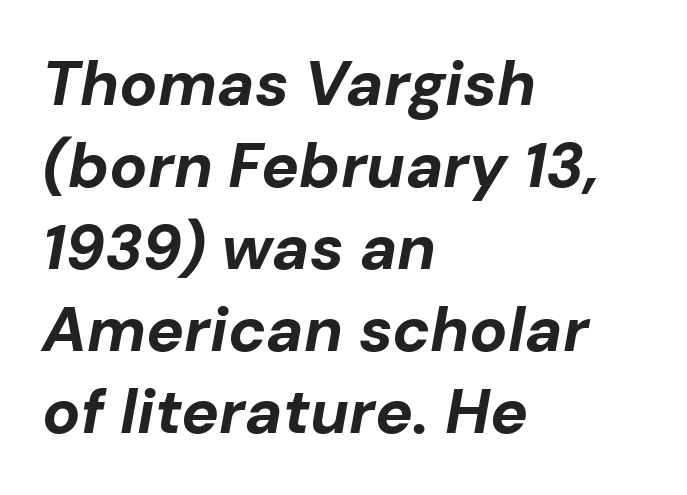
Notice how the stems are inclined rather than vertical — that's the hallmark of italics. Between one letter and the next there's only the usual sliver of space. The words here are not underlined. The lines in this sample share a left origin and differ only in where they stop. These lines are rendered in a variable-pitch font. Quick note: interline space is typical.
